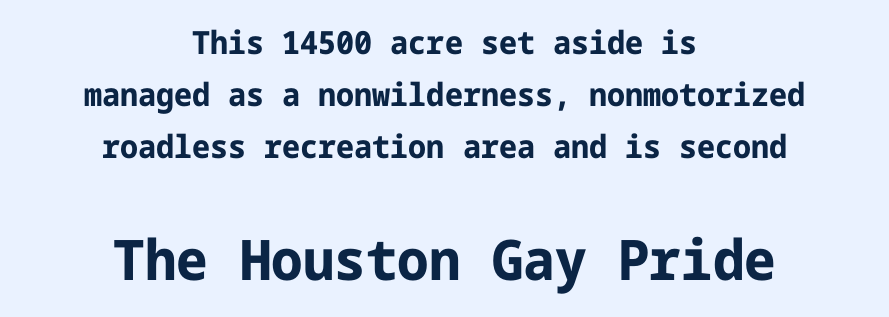
The image shows 56 px bold sans-serif type, upright; set centered, normal line spacing (1.63x), normal letter spacing, not underlined; the second (bottom) block is 1.75x larger; low stroke contrast and a medium x-height.
